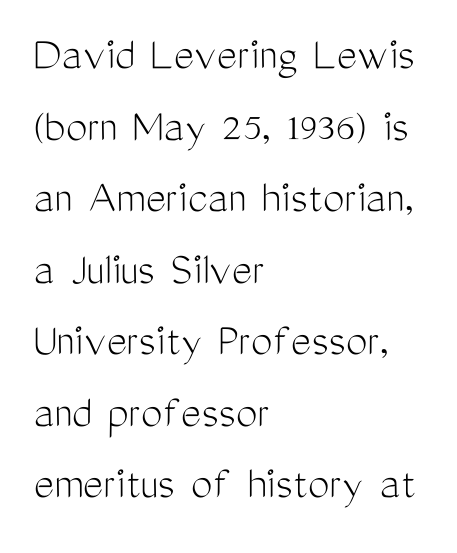
Evenly set lines give the paragraph a standard silhouette. Inter-character spacing is left at the font's built-in metrics. Rendered with straight, roman letterforms. Heft: none added — not bold. Has an underline been added? It has not.
